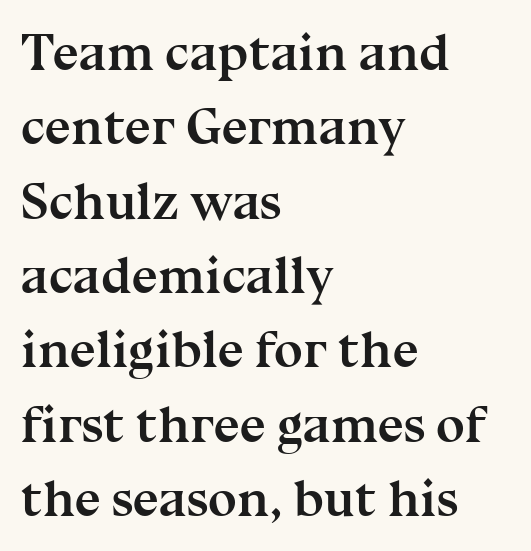
{"serif": "yes", "italic": "no", "bold": "yes", "weight": "semibold", "width": "normal", "stroke_contrast": "medium", "x_height": "medium", "monospaced": "no", "underline": "no", "align": "left", "line_spacing": "normal", "line_spacing_ratio": 1.43, "letter_spacing": "normal", "letter_spacing_em": 0.0, "glyph_px": 52}
